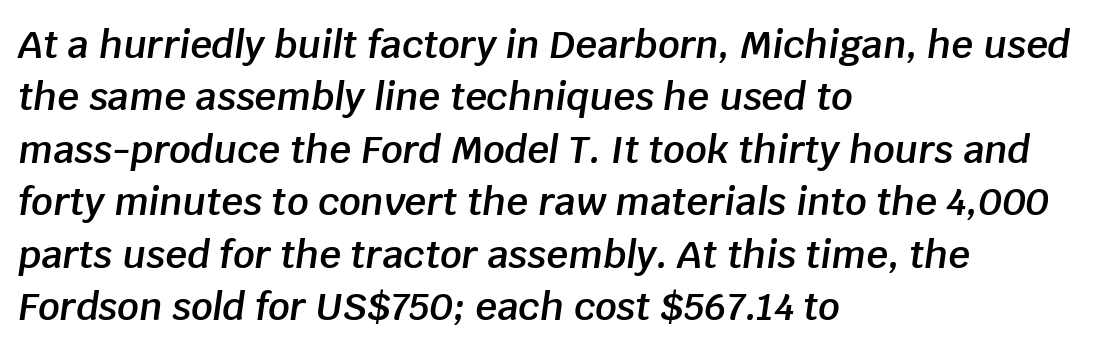
{"italic": "yes", "lean": "right", "slant_degrees": 8, "bold": "semi", "weight": "semibold", "width": "normal", "stroke_contrast": "low", "x_height": "large", "monospaced": "no", "underline": "no", "align": "left", "line_spacing": "normal", "line_spacing_ratio": 1.38, "letter_spacing": "normal", "letter_spacing_em": 0.0, "glyph_px": 38}
